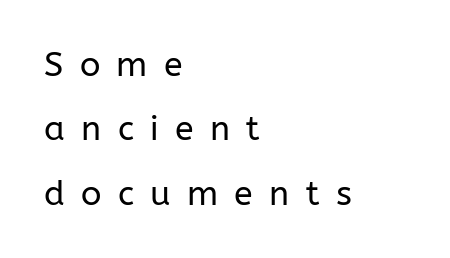
{"serif": "no", "italic": "no", "bold": "no", "weight": "regular", "width": "normal", "stroke_contrast": "low", "x_height": "medium", "monospaced": "no", "underline": "no", "align": "left", "line_spacing_ratio": 1.89, "letter_spacing": "wide", "letter_spacing_em": 0.48, "glyph_px": 34}
